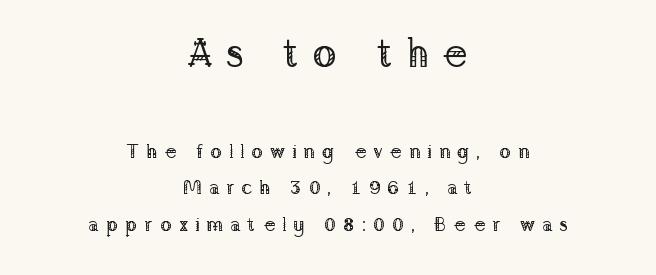
Q: Is the text bold? A: No.
Q: Is the text italic (slanted)? A: No, it is upright.
Q: Is the typeface a serif or a sans-serif typeface? A: Serif.
Q: Is the text underlined? A: No.
Q: How is the paragraph aligned? A: Centered.
Q: Is the spacing between letters normal or unusually wide? A: Unusually wide.
Q: Which block of text is set in a larger size, the first (top) or the second (bottom)? A: The first (top) one.
Q: Width (condensed, normal, or wide)? A: Normal.
Q: Stroke contrast? A: Low.
Q: x-height? A: Medium.
Q: Monospaced? A: No.
